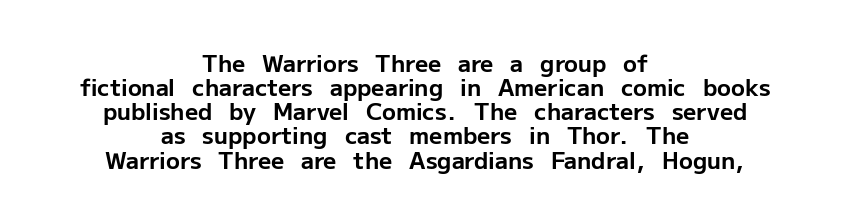
The image shows 23 px bold type, upright; set centered, tight line spacing (1.05x), normal letter spacing, not underlined.
